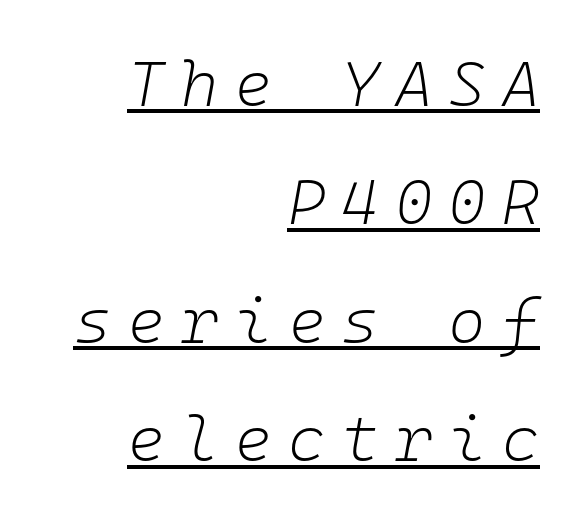
How are the letters spaced? Widely, with obvious added tracking. Spacing verdict: monospaced, one width for all characters. Characters are canted at an angle relative to the baseline's perpendicular. These lines are set flush right with a ragged left edge. A continuous stroke trails under the words, as in a hyperlink.
